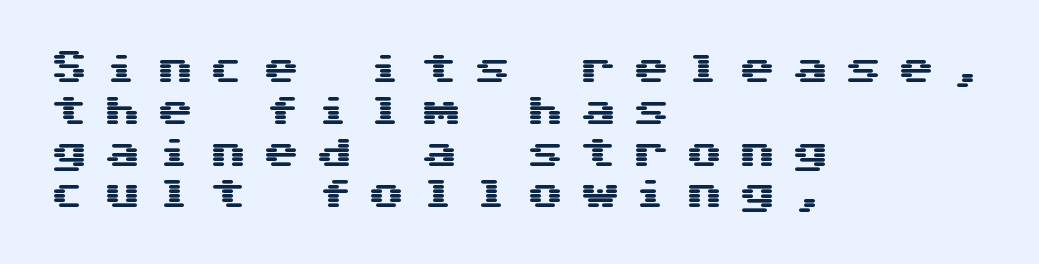
Q: Is the text italic (slanted)? A: No, it is upright.
Q: Is the typeface a serif or a sans-serif typeface? A: Sans-serif.
Q: Is the text underlined? A: No.
Q: How is the paragraph aligned? A: Left-aligned.
Q: Is the spacing between letters normal or unusually wide? A: Unusually wide.
Q: Is the spacing between lines tight, normal or loose? A: Tight.
Q: Width (condensed, normal, or wide)? A: Wide.
Q: Stroke contrast? A: Medium.
Q: x-height? A: Medium.
Q: Monospaced? A: Yes.
